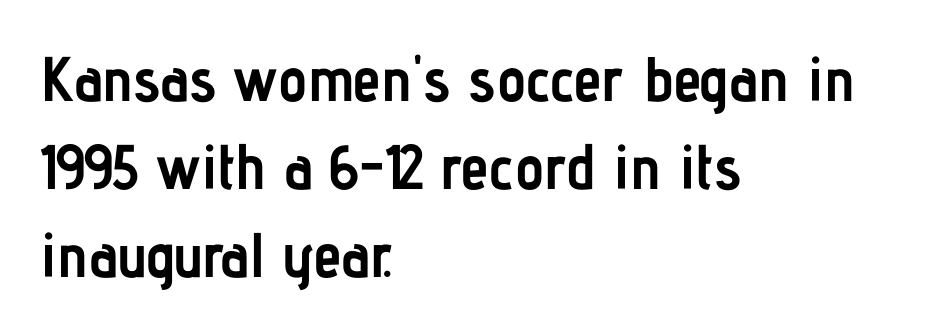
Q: Is the text bold? A: Yes.
Q: Is the text italic (slanted)? A: No, it is upright.
Q: Is the typeface a serif or a sans-serif typeface? A: Sans-serif.
Q: Is the text underlined? A: No.
Q: How is the paragraph aligned? A: Left-aligned.
Q: Is the spacing between letters normal or unusually wide? A: Normal.
Q: Is the spacing between lines tight, normal or loose? A: Normal.
Q: Width (condensed, normal, or wide)? A: Condensed.
Q: Stroke contrast? A: Low.
Q: x-height? A: Medium.
Q: Monospaced? A: No.
